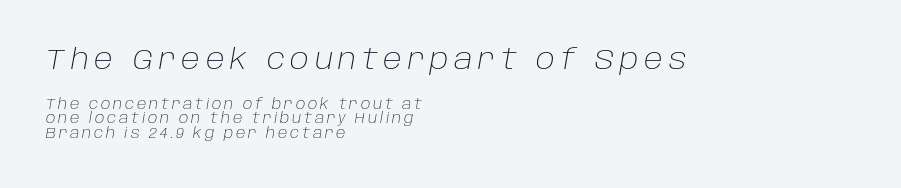
The image shows 28 px light type, italic (leaning right); set left-aligned, tight line spacing (1.02x), unusually wide letter spacing (+0.2 em), not underlined; the first (top) block is 2.0x larger; low stroke contrast and a large x-height.
